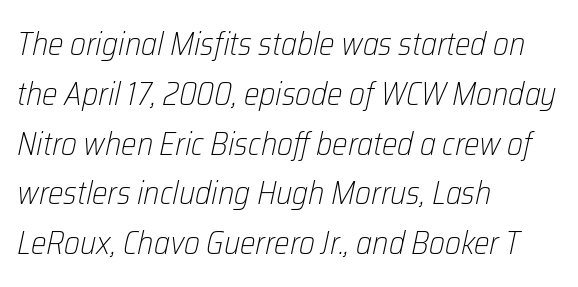
The image shows 33 px light, condensed type, italic (leaning right); set left-aligned, normal line spacing (1.51x), normal letter spacing, not underlined; low stroke contrast and a medium x-height.
